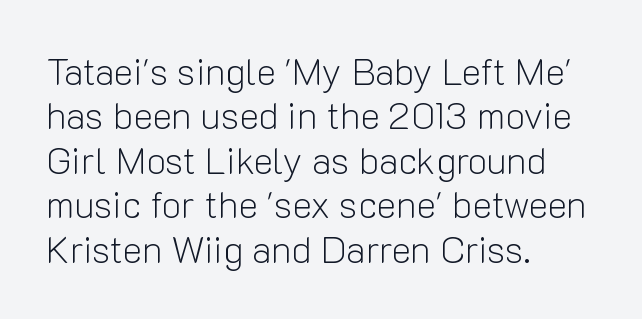
The image shows 37 px light sans-serif type, upright; set left-aligned, line spacing 1.2x, normal letter spacing, not underlined; low stroke contrast and a medium x-height.
